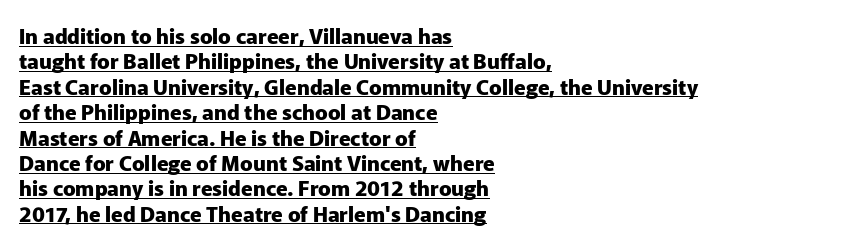
The image shows 21 px bold type, upright; set left-aligned, line spacing 1.21x, normal letter spacing, underlined.
